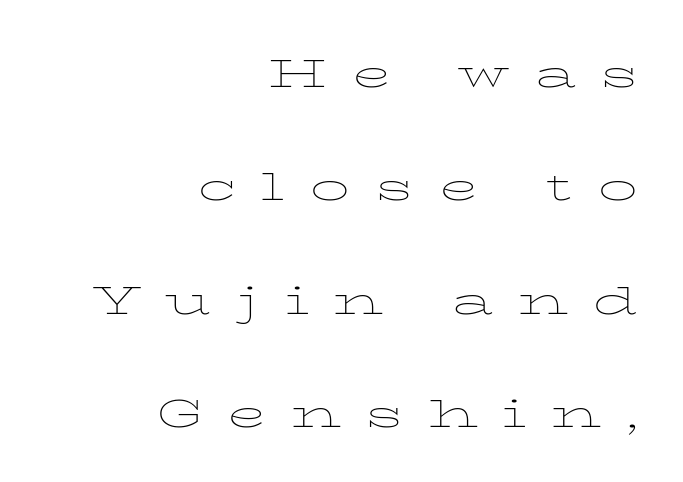
Q: Is the text bold? A: No.
Q: Is the text italic (slanted)? A: No, it is upright.
Q: Is the text underlined? A: No.
Q: How is the paragraph aligned? A: Right-aligned.
Q: Is the spacing between letters normal or unusually wide? A: Unusually wide.
Q: Is the spacing between lines tight, normal or loose? A: Loose.
Q: Width (condensed, normal, or wide)? A: Wide.
Q: Stroke contrast? A: Low.
Q: x-height? A: Medium.
Q: Monospaced? A: No.
